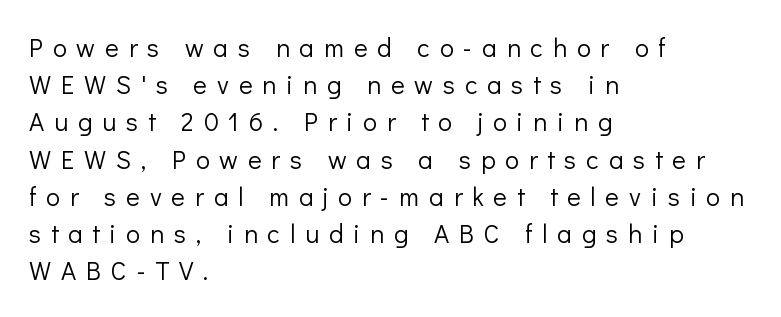
Notice how the stems are strictly vertical — no italics here. The lines in this sample share a left origin and differ only in where they stop. The glyphs are unaccompanied by any horizontal stroke below them. The passage shown stacks its lines at a standard gap. Students, note that the glyphs here are deliberately spaced far apart.
